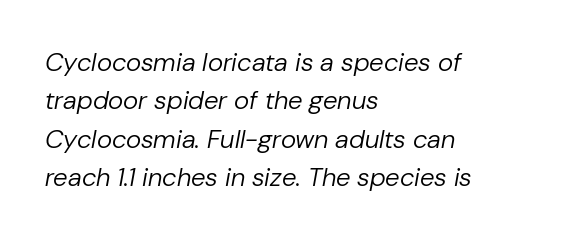
The image shows 26 px text type, italic (leaning right); set left-aligned, normal line spacing (1.48x), normal letter spacing, not underlined.
